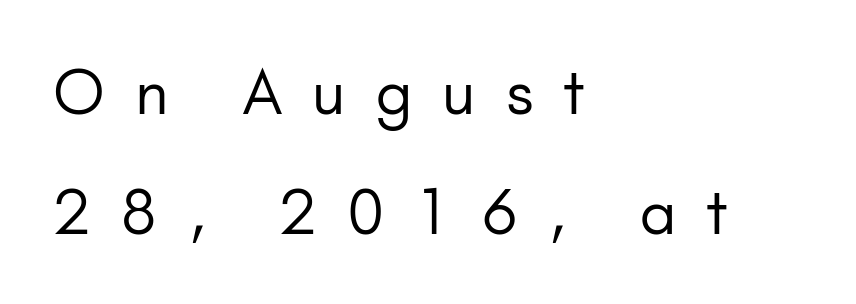
Q: Is the text bold? A: No.
Q: Is the text italic (slanted)? A: No, it is upright.
Q: Is the typeface a serif or a sans-serif typeface? A: Sans-serif.
Q: Is the text underlined? A: No.
Q: How is the paragraph aligned? A: Left-aligned.
Q: Is the spacing between letters normal or unusually wide? A: Unusually wide.
Q: Is the spacing between lines tight, normal or loose? A: Loose.
Q: Width (condensed, normal, or wide)? A: Normal.
Q: Stroke contrast? A: Low.
Q: x-height? A: Small.
Q: Monospaced? A: No.
